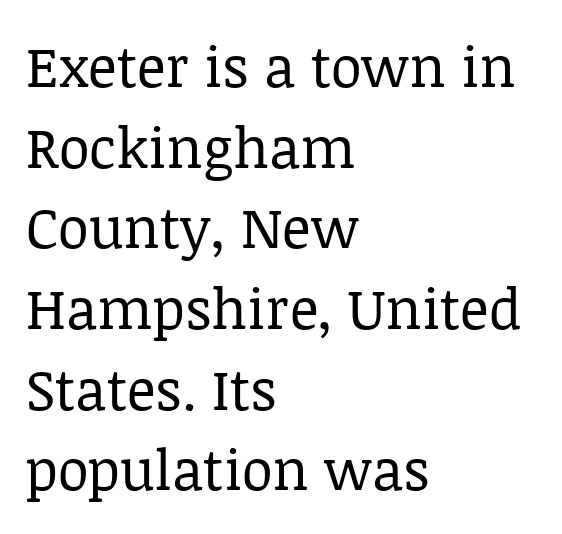
Each letter keeps its own natural width here, so spacing adapts to shape. Yep, those are serifs on the letters. Stroke mass is kept to a normal reading level or below. A roman cut, with each character standing at attention. Horizontal alignment here is leftward, the default for most running prose. The vertical gap from one line to the next is medium.
